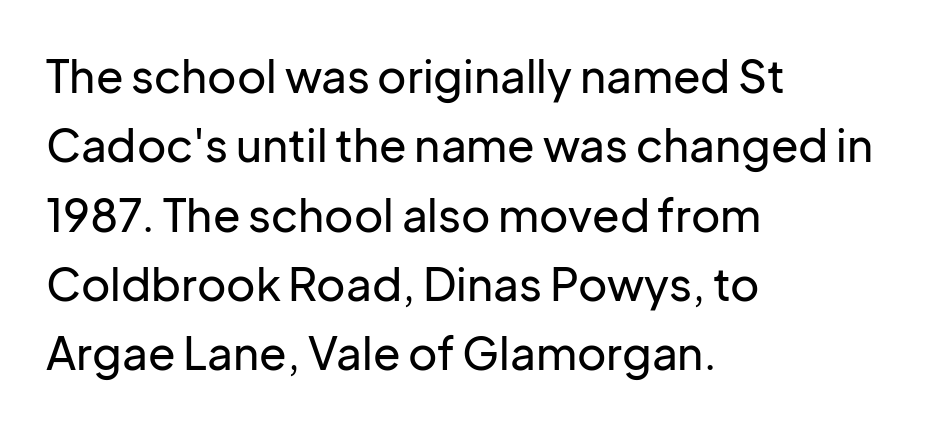
Compared with typical body copy, the letter spacing here is the same. A student would call this left alignment; a typographer would say flush left, rag right. The typeface chosen for these lines omits serifs. In terms of posture, this sample is upright.
